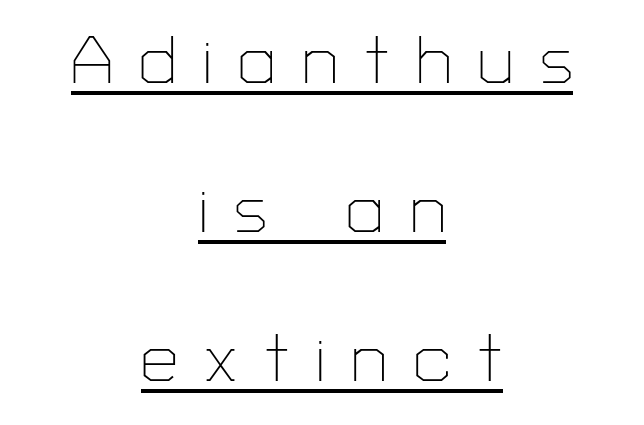
A centered setting, common on invitations and titles, is used for this passage. Letter spacing: wide. You could not count columns in this text — the font is proportionally spaced. Is there any slant? The stems are plumb.
